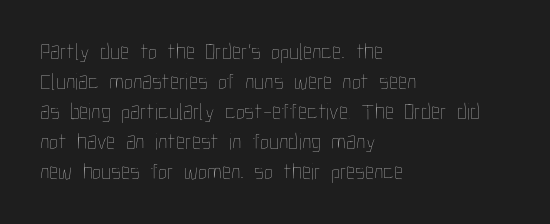
Q: Is the text bold? A: No.
Q: Is the text italic (slanted)? A: No, it is upright.
Q: Is the text underlined? A: No.
Q: How is the paragraph aligned? A: Left-aligned.
Q: Is the spacing between letters normal or unusually wide? A: Normal.
Q: Is the spacing between lines tight, normal or loose? A: Normal.
